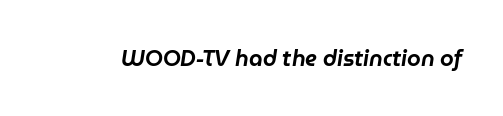
The image shows 22 px text type, italic (leaning right); set normal letter spacing, not underlined.
